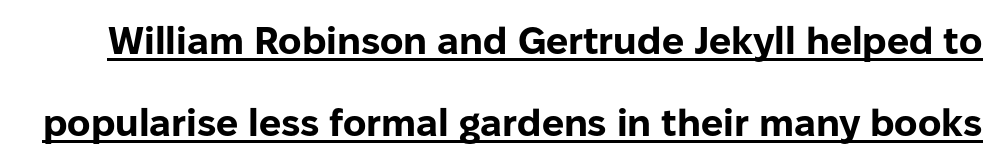
Q: Is the text bold? A: Yes.
Q: Is the text italic (slanted)? A: No, it is upright.
Q: Is the typeface a serif or a sans-serif typeface? A: Sans-serif.
Q: Is the text underlined? A: Yes.
Q: Is the spacing between letters normal or unusually wide? A: Normal.
Q: Is the spacing between lines tight, normal or loose? A: Loose.
Q: Width (condensed, normal, or wide)? A: Normal.
Q: Stroke contrast? A: Low.
Q: x-height? A: Medium.
Q: Monospaced? A: No.
